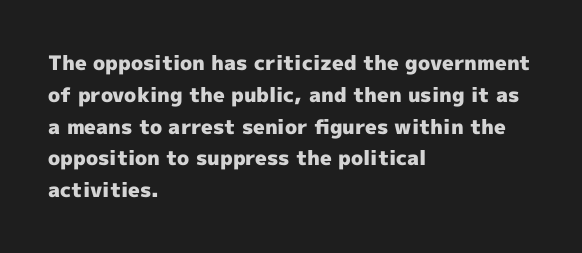
Upright lettering throughout. The foot of each line stays bare and open. Line spacing here is normal. The letters sit at their default tracking, neither squeezed nor spread. The setting favours the left margin, as ordinary paragraphs usually do. These words are printed bold, with thick strokes throughout.
